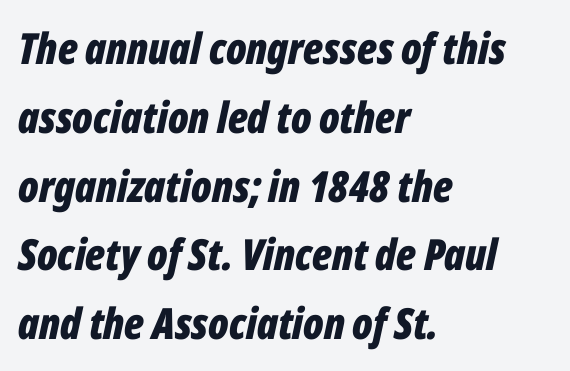
The block of text has a typical density, with ordinary space between rows. This sample is left-justified, so line endings fall wherever the words run out. These lines keep a tight, regular rhythm from letter to letter. A typesetter would call this proportional, since set widths differ per character. Glance below the letters and you will spot only blank space.
